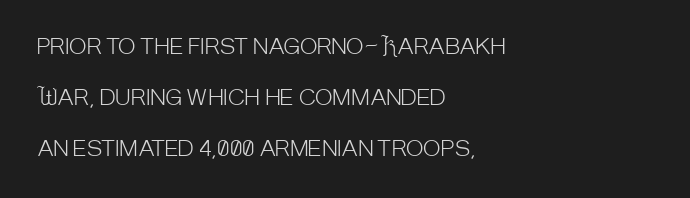
Nobody drew a line under any word here. Stroke thickness stays within the range of a standard reading face or lighter. The letters stand straight up with perfectly vertical stems. Is the block centered? No — it sits flush against the left margin. Compared with typical body copy, the letter spacing here is the same.
